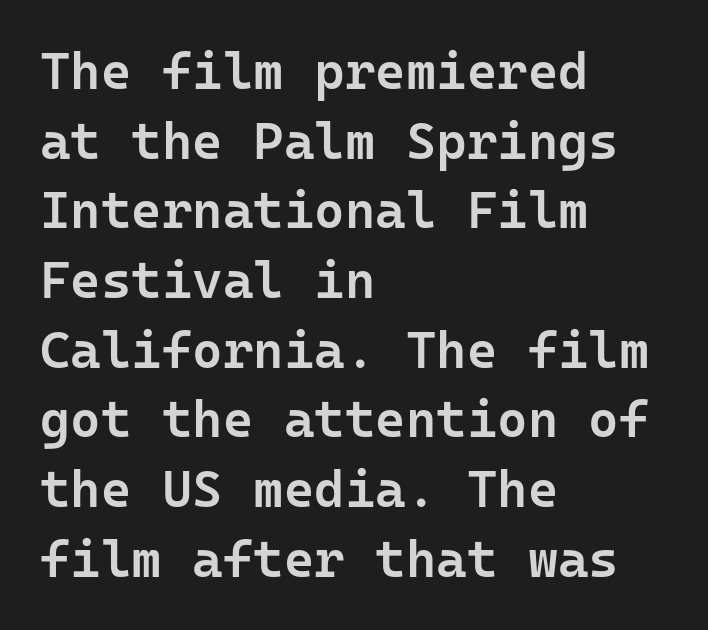
{"serif": "no", "italic": "no", "bold": "semi", "weight": "semibold", "width": "normal", "stroke_contrast": "low", "x_height": "medium", "monospaced": "yes", "underline": "no", "align": "left", "line_spacing": "normal", "line_spacing_ratio": 1.34, "letter_spacing": "normal", "letter_spacing_em": 0.0, "glyph_px": 52}
